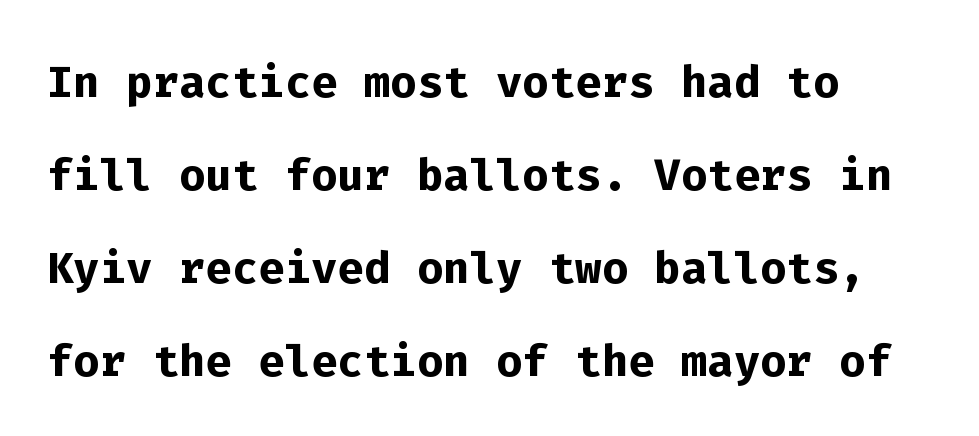
The image shows 62 px semibold sans-serif type, upright, monospaced; set left-aligned, normal line spacing (1.5x), normal letter spacing, not underlined; low stroke contrast and a medium x-height.
